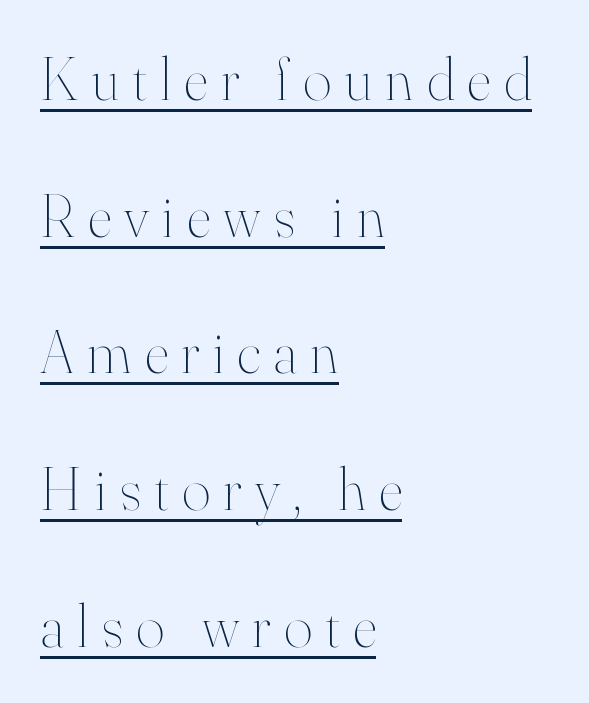
The image shows 61 px thin type, upright; set left-aligned, loose line spacing (2.24x), unusually wide letter spacing (+0.22 em), underlined; high stroke contrast and a small x-height.
